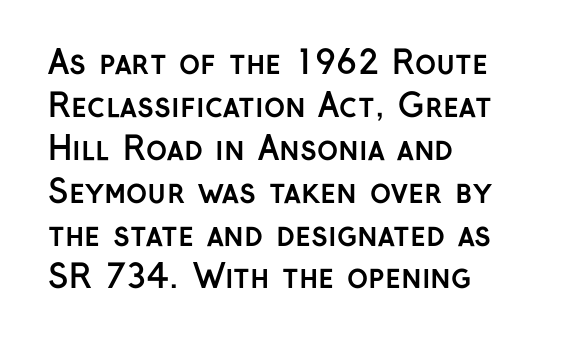
{"serif": "no", "italic": "no", "bold": "yes", "weight": "semibold", "width": "normal", "stroke_contrast": "low", "x_height": "medium", "monospaced": "no", "underline": "no", "align": "left", "line_spacing": "normal", "line_spacing_ratio": 1.34, "letter_spacing": "normal", "letter_spacing_em": 0.0, "glyph_px": 32}
